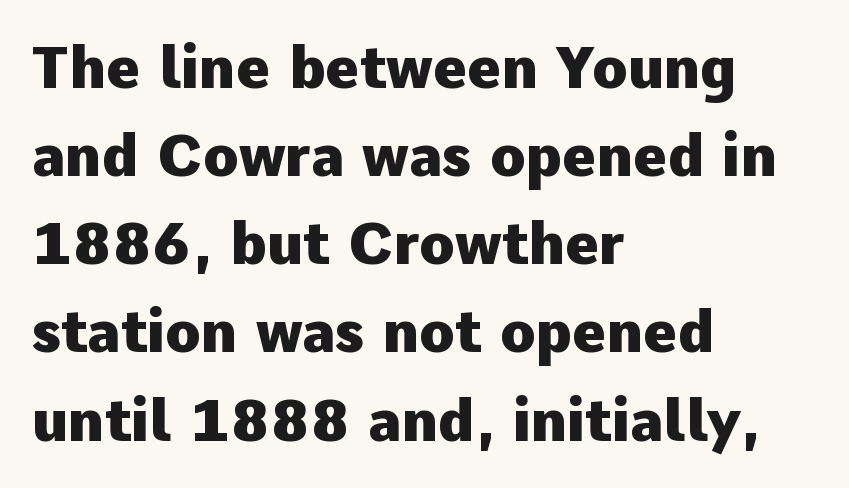
{"serif": "no", "italic": "no", "bold": "yes", "weight": "heavy", "width": "normal", "stroke_contrast": "low", "x_height": "medium", "monospaced": "no", "underline": "no", "align": "left", "line_spacing": "normal", "line_spacing_ratio": 1.52, "letter_spacing": "normal", "letter_spacing_em": 0.0, "glyph_px": 58}
